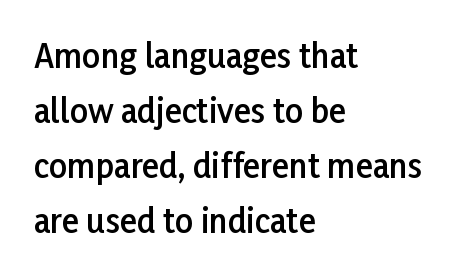
Q: Is the text bold? A: Semi-bold.
Q: Is the text italic (slanted)? A: No, it is upright.
Q: Is the typeface a serif or a sans-serif typeface? A: Sans-serif.
Q: Is the text underlined? A: No.
Q: How is the paragraph aligned? A: Left-aligned.
Q: Is the spacing between letters normal or unusually wide? A: Normal.
Q: Width (condensed, normal, or wide)? A: Normal.
Q: Stroke contrast? A: Low.
Q: x-height? A: Medium.
Q: Monospaced? A: No.
